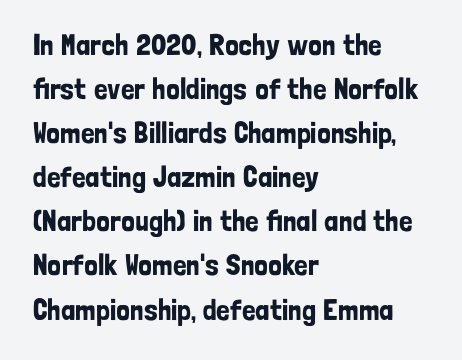
Q: Is the text italic (slanted)? A: No, it is upright.
Q: Is the typeface a serif or a sans-serif typeface? A: Sans-serif.
Q: Is the text underlined? A: No.
Q: How is the paragraph aligned? A: Left-aligned.
Q: Is the spacing between letters normal or unusually wide? A: Normal.
Q: Is the spacing between lines tight, normal or loose? A: Normal.
Q: Width (condensed, normal, or wide)? A: Condensed.
Q: Stroke contrast? A: Low.
Q: x-height? A: Medium.
Q: Monospaced? A: No.
